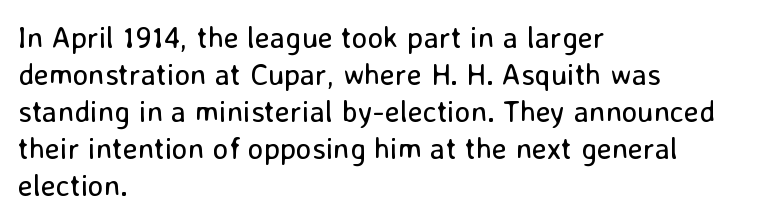
{"serif": "no", "italic": "no", "bold": "no", "weight": "regular", "width": "normal", "stroke_contrast": "low", "x_height": "medium", "monospaced": "no", "underline": "no", "align": "left", "line_spacing_ratio": 1.23, "letter_spacing": "normal", "letter_spacing_em": 0.0, "glyph_px": 30}
